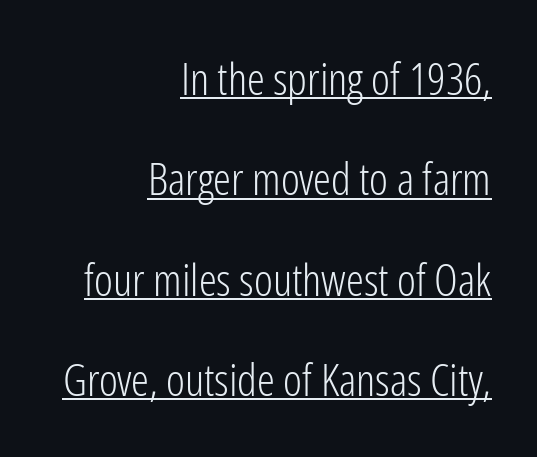
You can tell it's not italic because the verticals are truly vertical. Leading: increased. Tracking value appears to be zero — textbook default spacing. Are there feet on the stems? There aren't — it's a sans. Students, observe the line beneath the letters — that is underlining.
